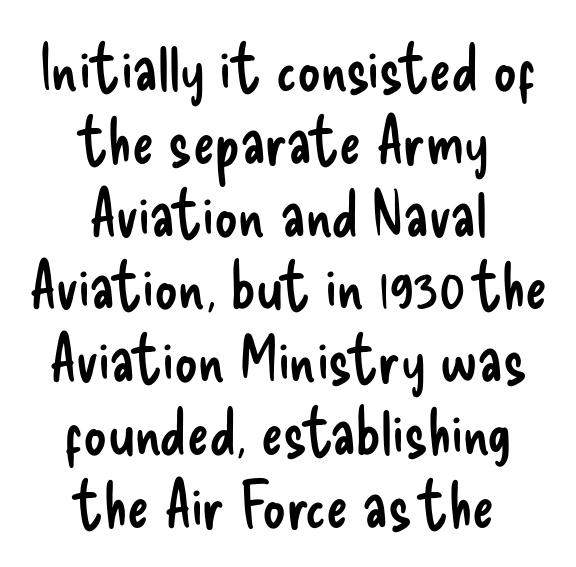
{"serif": "no", "italic": "no", "bold": "no", "weight": "regular", "width": "condensed", "stroke_contrast": "low", "x_height": "small", "monospaced": "no", "underline": "no", "align": "center", "line_spacing": "tight", "line_spacing_ratio": 1.12, "letter_spacing": "normal", "letter_spacing_em": 0.0, "glyph_px": 65}
